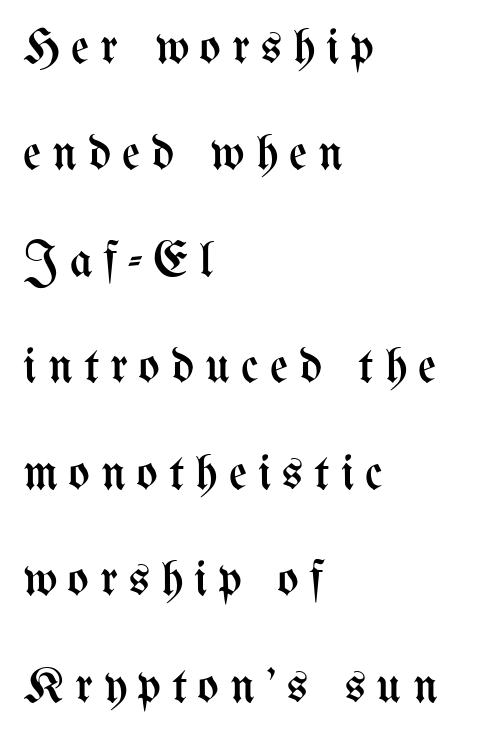
Q: Is the text bold? A: No.
Q: Is the text italic (slanted)? A: No, it is upright.
Q: Is the text underlined? A: No.
Q: How is the paragraph aligned? A: Left-aligned.
Q: Is the spacing between letters normal or unusually wide? A: Unusually wide.
Q: Is the spacing between lines tight, normal or loose? A: Loose.
Q: Width (condensed, normal, or wide)? A: Condensed.
Q: Stroke contrast? A: Medium.
Q: x-height? A: Medium.
Q: Monospaced? A: No.
